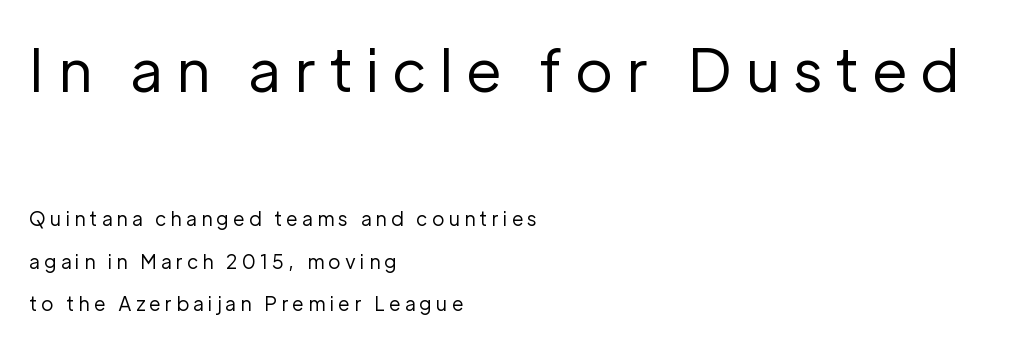
{"serif": "no", "italic": "no", "bold": "no", "weight": "regular", "width": "normal", "stroke_contrast": "low", "x_height": "medium", "monospaced": "no", "underline": "no", "align": "left", "line_spacing": "loose", "line_spacing_ratio": 2.24, "letter_spacing": "wide", "letter_spacing_em": 0.22, "larger_block": "first", "size_ratio": 3.05, "glyph_px": 58}
